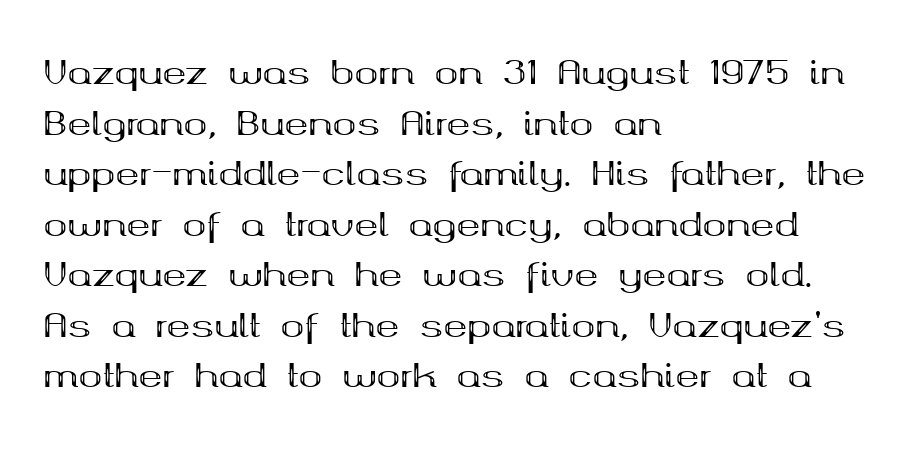
Q: Is the text bold? A: Yes.
Q: Is the text italic (slanted)? A: No, it is upright.
Q: Is the typeface a serif or a sans-serif typeface? A: Serif.
Q: Is the text underlined? A: No.
Q: How is the paragraph aligned? A: Left-aligned.
Q: Is the spacing between letters normal or unusually wide? A: Normal.
Q: Is the spacing between lines tight, normal or loose? A: Normal.
Q: Width (condensed, normal, or wide)? A: Wide.
Q: Stroke contrast? A: Medium.
Q: x-height? A: Medium.
Q: Monospaced? A: No.
